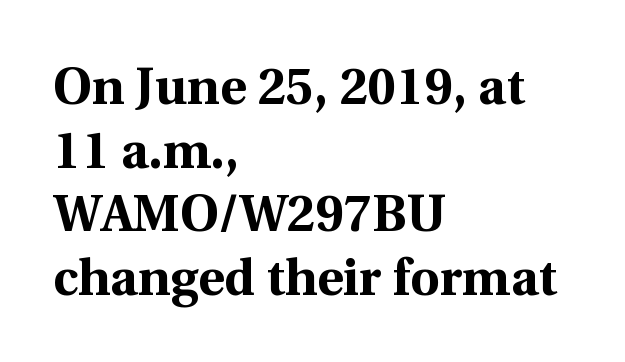
The image shows 51 px bold serif type, upright; set left-aligned, normal line spacing (1.25x), normal letter spacing, not underlined; a medium x-height.
